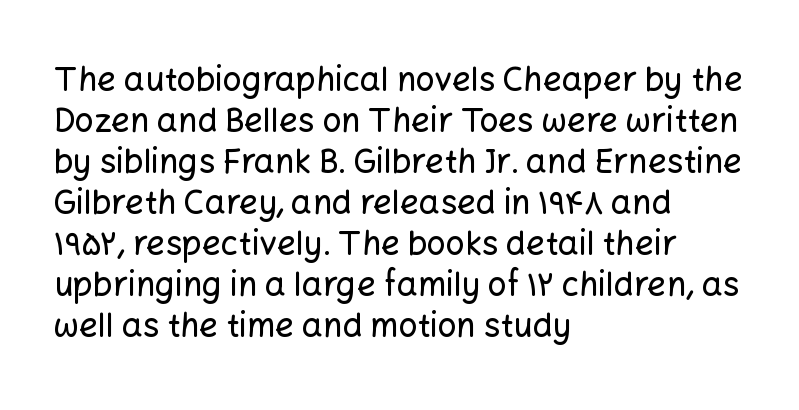
The glyphs in this specimen are sans serif. A typesetter would call this proportional, since set widths differ per character. Every character sits straight up, as roman type does. A student would call this left alignment; a typographer would say flush left, rag right.
